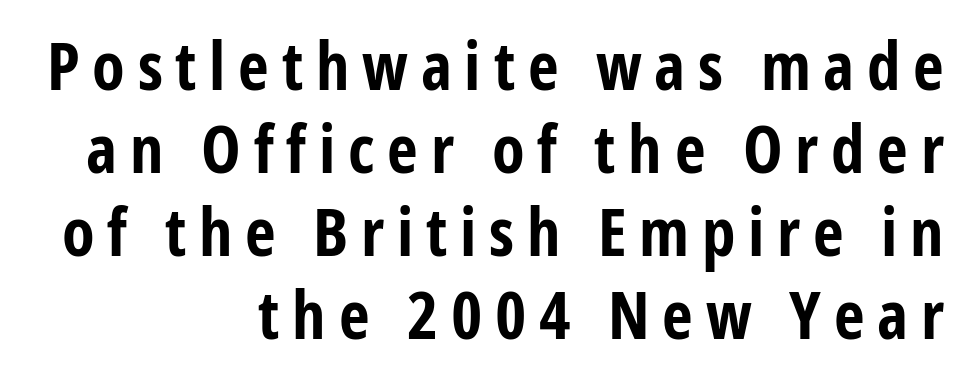
Q: Is the text bold? A: Yes.
Q: Is the text italic (slanted)? A: No, it is upright.
Q: Is the typeface a serif or a sans-serif typeface? A: Sans-serif.
Q: Is the text underlined? A: No.
Q: How is the paragraph aligned? A: Right-aligned.
Q: Width (condensed, normal, or wide)? A: Condensed.
Q: Stroke contrast? A: Low.
Q: x-height? A: Medium.
Q: Monospaced? A: No.
